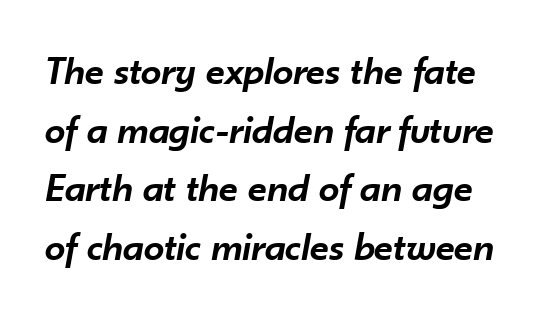
{"italic": "yes", "lean": "right", "slant_degrees": 10, "bold": "semi", "weight": "semibold", "width": "normal", "stroke_contrast": "low", "x_height": "small", "monospaced": "no", "underline": "no", "line_spacing": "normal", "line_spacing_ratio": 1.43, "letter_spacing": "normal", "letter_spacing_em": 0.0, "glyph_px": 41}
